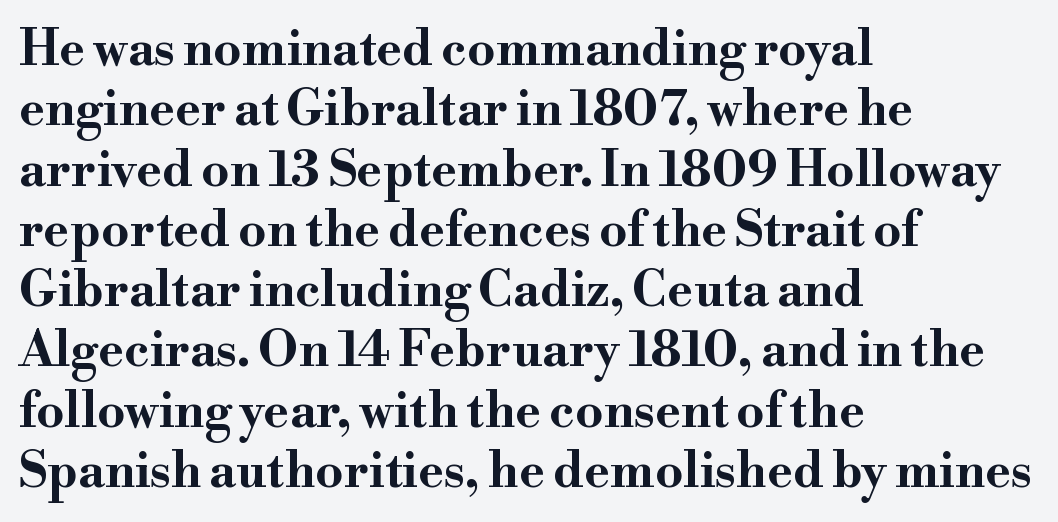
Q: Is the text bold? A: Yes.
Q: Is the text italic (slanted)? A: No, it is upright.
Q: Is the typeface a serif or a sans-serif typeface? A: Serif.
Q: Is the text underlined? A: No.
Q: How is the paragraph aligned? A: Left-aligned.
Q: Is the spacing between letters normal or unusually wide? A: Normal.
Q: Width (condensed, normal, or wide)? A: Wide.
Q: Stroke contrast? A: High.
Q: x-height? A: Small.
Q: Monospaced? A: No.
